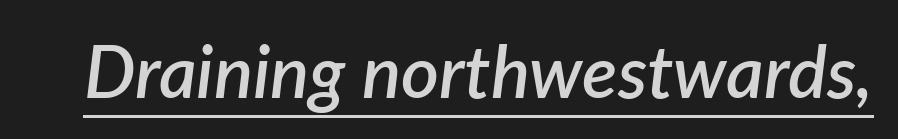
A bit beefed up — I'd call it semibold rather than bold. Each line of the rendering has a horizontal stroke beneath the glyphs. The passage shown is typed in a proportional face where columns would drift. Looking at the ascenders, they clearly lean.
